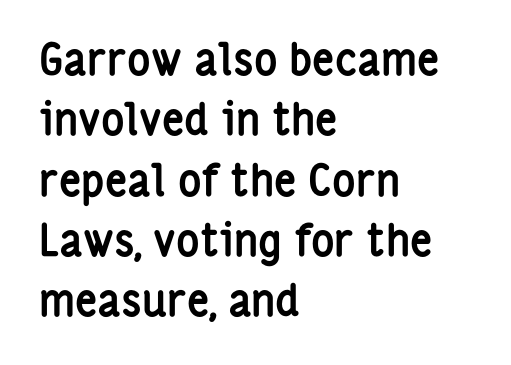
{"serif": "no", "italic": "no", "bold": "yes", "weight": "semibold", "width": "condensed", "stroke_contrast": "low", "x_height": "medium", "monospaced": "no", "underline": "no", "align": "left", "line_spacing": "normal", "line_spacing_ratio": 1.37, "letter_spacing": "normal", "letter_spacing_em": 0.0, "glyph_px": 44}
